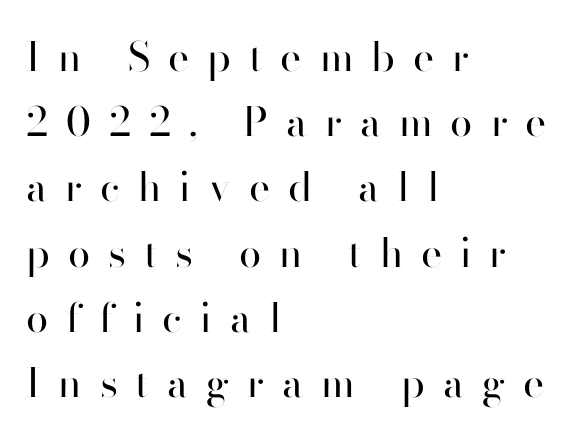
Lines of text with bare space underneath. Interline gaps are of average width in this sample. You could not count columns in this text — the font is proportionally spaced. The font sits on the lighter half of the weight spectrum, regular included. The lines are quadded left.
